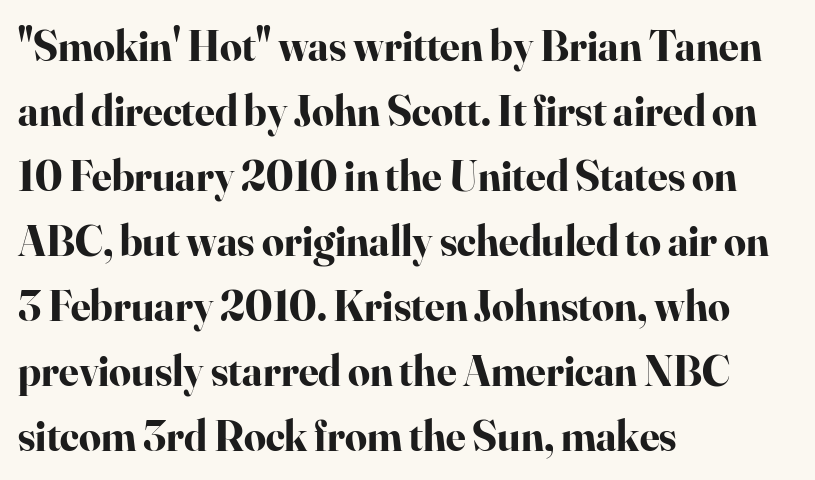
The image shows 43 px bold serif type, upright; set left-aligned, normal line spacing (1.51x), normal letter spacing, not underlined; high stroke contrast and a small x-height.
